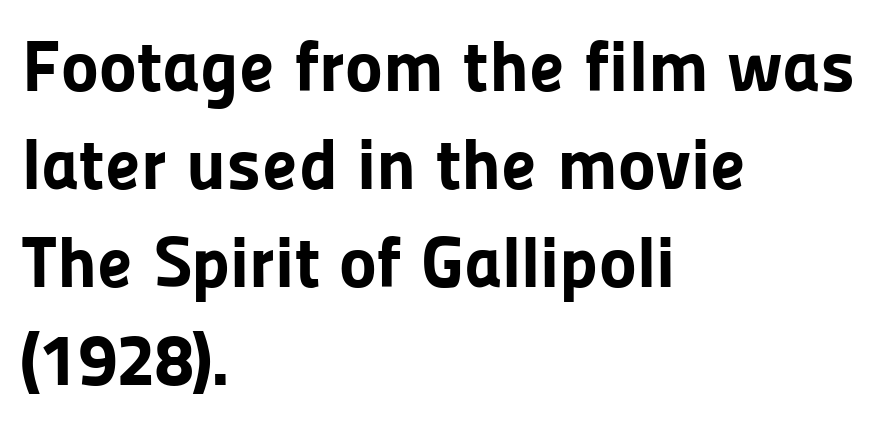
Q: Is the text bold? A: Yes.
Q: Is the text italic (slanted)? A: No, it is upright.
Q: Is the typeface a serif or a sans-serif typeface? A: Sans-serif.
Q: Is the text underlined? A: No.
Q: How is the paragraph aligned? A: Left-aligned.
Q: Is the spacing between letters normal or unusually wide? A: Normal.
Q: Is the spacing between lines tight, normal or loose? A: Normal.
Q: Width (condensed, normal, or wide)? A: Normal.
Q: Stroke contrast? A: Low.
Q: x-height? A: Medium.
Q: Monospaced? A: No.
